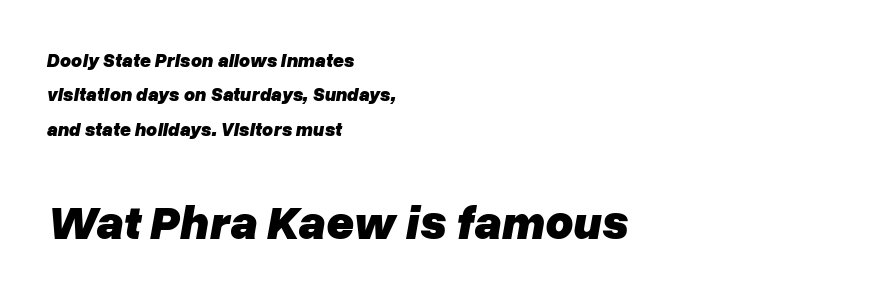
{"italic": "yes", "lean": "right", "slant_degrees": 10, "bold": "yes", "weight": "heavy", "width": "normal", "stroke_contrast": "low", "x_height": "medium", "monospaced": "no", "underline": "no", "align": "left", "line_spacing_ratio": 1.81, "letter_spacing": "normal", "letter_spacing_em": 0.0, "larger_block": "second", "size_ratio": 2.53, "glyph_px": 48}
